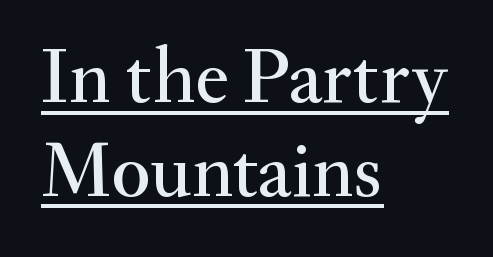
Letter spacing: default. Short and long lines alike share a common starting point at left. Honestly, the underline is the first thing you notice here. Regarding serifs, this sample has them.
